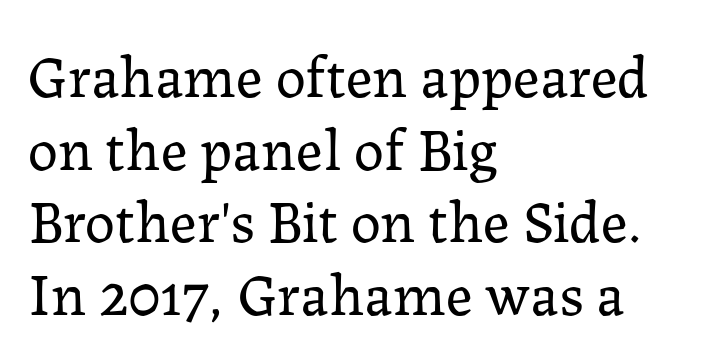
You could not count columns in this text — the font is proportionally spaced. Default kerning and tracking; the words read as compact shapes. The weight tops out at a normal text grade. The characters display serif detailing at their extremities. The font's upright variant was chosen for this text.
